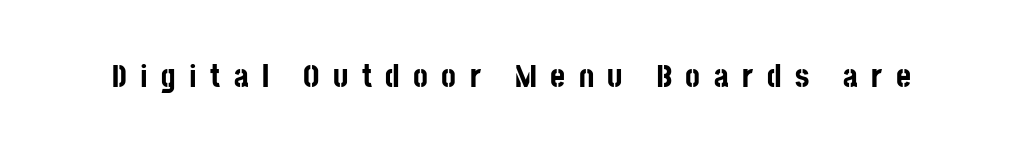
The image shows 32 px bold, condensed sans-serif type, upright; set unusually wide letter spacing (+0.42 em), not underlined; low stroke contrast and a large x-height.
